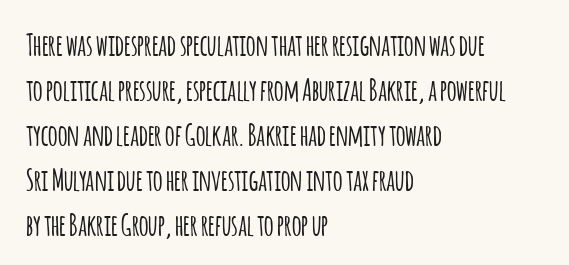
The image shows 30 px condensed sans-serif type, upright; set left-aligned, normal line spacing (1.5x), normal letter spacing, not underlined; low stroke contrast and a large x-height.
